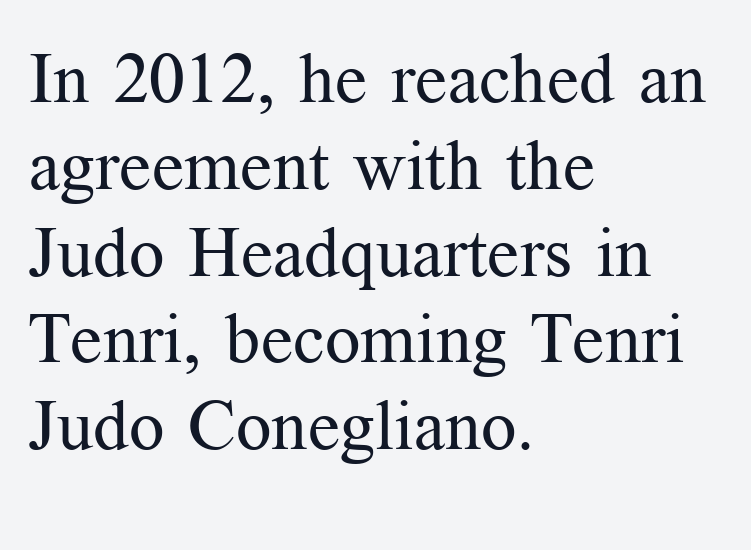
The letters carry serifs — small finishing strokes at the ends of their stems. Stems here are at most as thick as an everyday book face. Do the characters align in a grid? No, the font is proportional. Posture: straight, roman, zero tilt. You could call the tracking neutral — neither tight nor loose. This rendering uses left alignment, leaving the right contour irregular.
